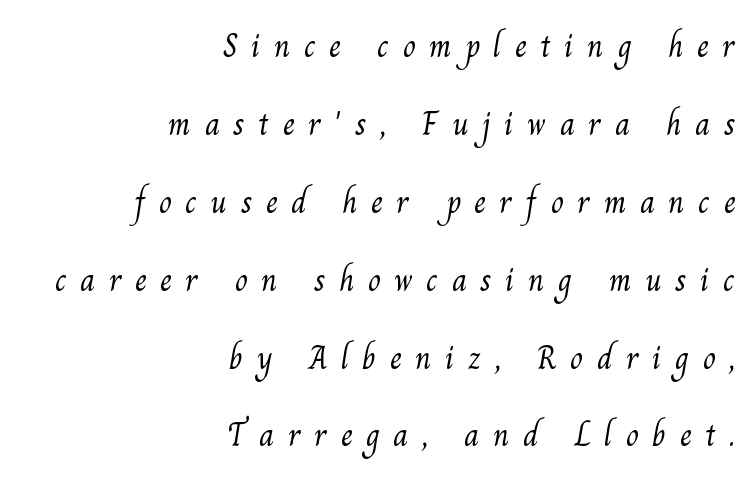
{"serif": "yes", "bold": "no", "weight": "light", "width": "normal", "stroke_contrast": "medium", "x_height": "small", "monospaced": "no", "underline": "no", "align": "right", "line_spacing": "loose", "line_spacing_ratio": 2.36, "letter_spacing": "wide", "letter_spacing_em": 0.41, "glyph_px": 33}
